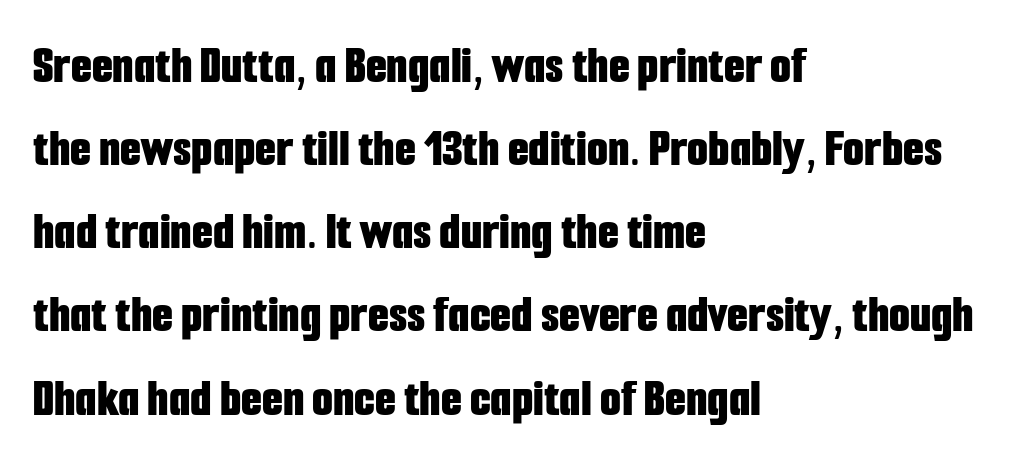
{"serif": "no", "italic": "no", "bold": "yes", "weight": "bold", "width": "condensed", "stroke_contrast": "low", "x_height": "medium", "monospaced": "no", "underline": "no", "align": "left", "line_spacing": "normal", "line_spacing_ratio": 1.54, "letter_spacing": "normal", "letter_spacing_em": 0.0, "glyph_px": 54}
